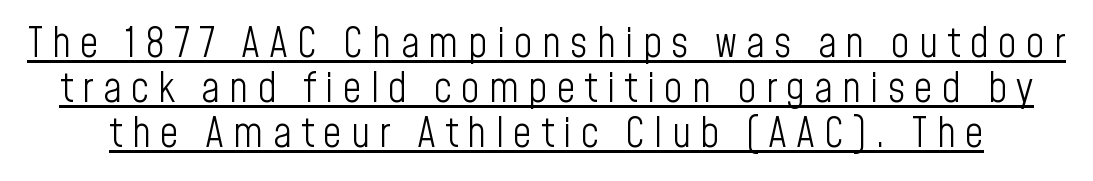
Check the space under the baseline: a stroke is drawn there. Cramped leading. Classification — sans serif. In terms of posture, this sample is upright. Tracking value appears strongly positive — letters spread wide.
